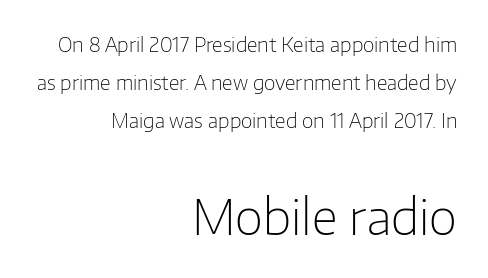
The horizontal fit of the characters is conventional and even. The setting favours the right margin, as signatures and pull-quotes sometimes do. Size hierarchy here favors the trailing block over the leading one. Regarding leading, the lines here are spaced well apart. What kind of face is this? One without serifs — a sans. No letter is thick-stroked: the sample isn't bold.
